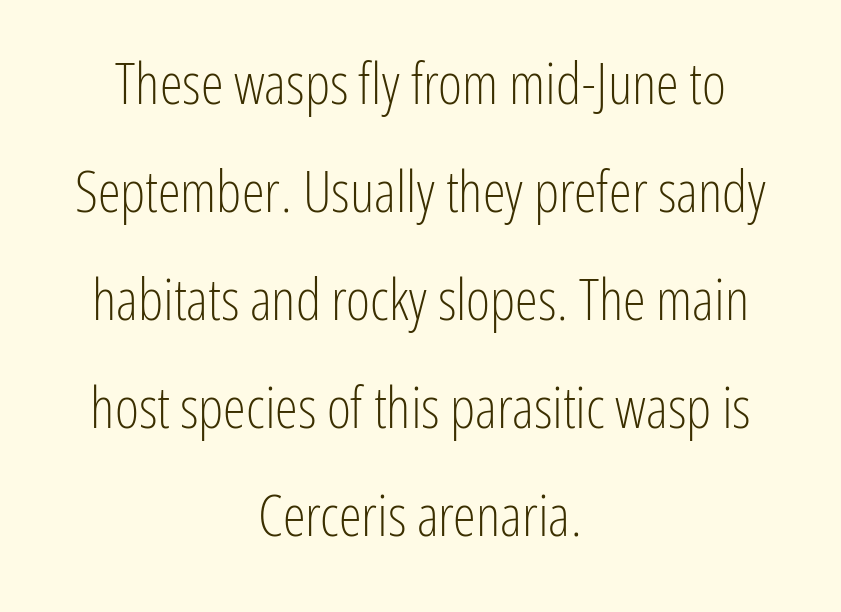
{"serif": "no", "italic": "no", "bold": "no", "weight": "light", "width": "condensed", "stroke_contrast": "low", "x_height": "medium", "monospaced": "no", "underline": "no", "align": "center", "line_spacing_ratio": 1.86, "letter_spacing": "normal", "letter_spacing_em": 0.0, "glyph_px": 58}
